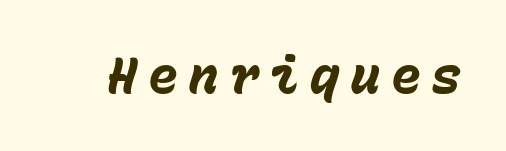
Q: Is the text bold? A: Yes.
Q: Is the text italic (slanted)? A: Yes, it leans right by about 15 degrees.
Q: Is the text underlined? A: No.
Q: Is the spacing between letters normal or unusually wide? A: Unusually wide.
Q: Width (condensed, normal, or wide)? A: Normal.
Q: Stroke contrast? A: Low.
Q: x-height? A: Medium.
Q: Monospaced? A: Yes.
